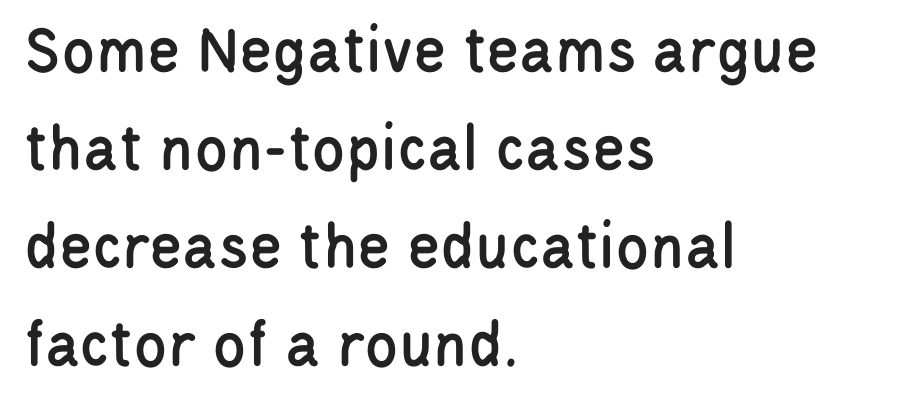
Short note: letters normally spaced. Left-aligned paragraph, ragged on the right. The type family on display is of the sans-serif kind. The specimen reads as upright at a glance. Varying glyph widths throughout — classic text-font behaviour.
